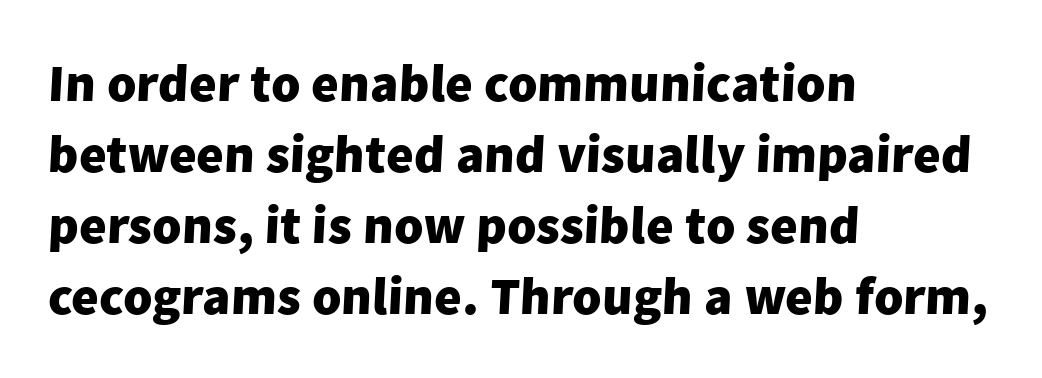
The image shows 53 px heavy sans-serif type; set left-aligned, normal line spacing (1.34x), normal letter spacing, not underlined; low stroke contrast and a medium x-height.
